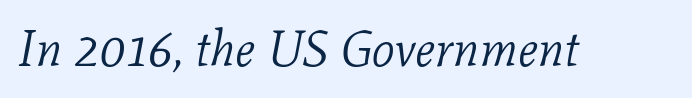
Q: Is the text bold? A: No.
Q: Is the text italic (slanted)? A: Yes, it leans right by about 11 degrees.
Q: Is the typeface a serif or a sans-serif typeface? A: Serif.
Q: Is the text underlined? A: No.
Q: Is the spacing between letters normal or unusually wide? A: Normal.
Q: Width (condensed, normal, or wide)? A: Normal.
Q: Stroke contrast? A: Low.
Q: x-height? A: Medium.
Q: Monospaced? A: No.
